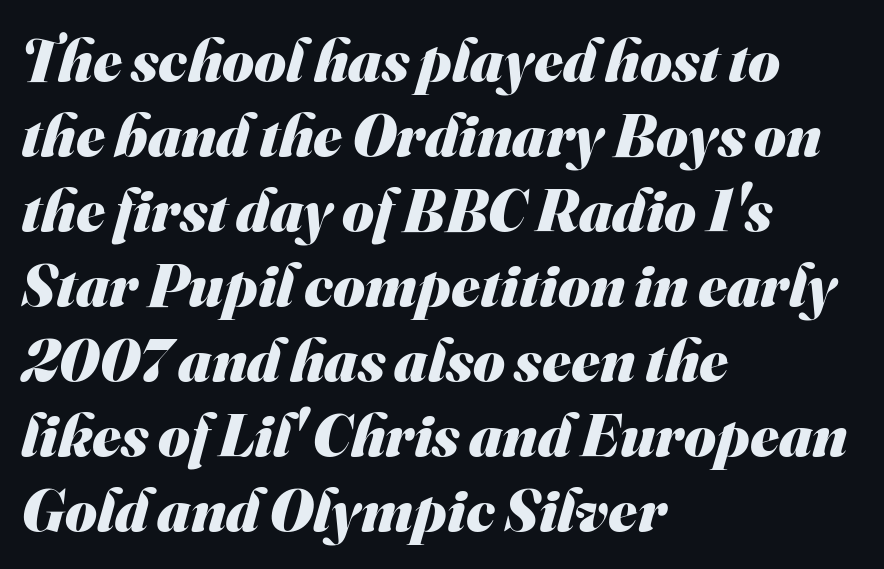
{"serif": "no", "bold": "yes", "weight": "heavy", "width": "normal", "stroke_contrast": "medium", "x_height": "small", "monospaced": "no", "underline": "no", "align": "left", "line_spacing_ratio": 1.23, "letter_spacing": "normal", "letter_spacing_em": 0.0, "glyph_px": 61}
